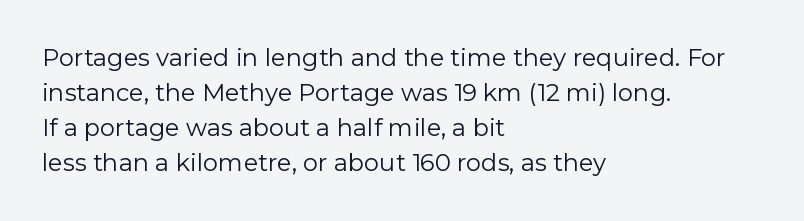
No word sits above an underline. This is the regular roman posture of the typeface. The lines in this sample share a left origin and differ only in where they stop. Successive baselines arrive at the customary interval.
